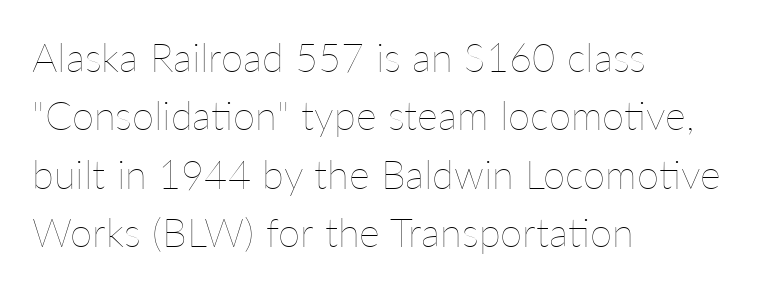
Notice how the stems are strictly vertical — no italics here. Is the stroke heavy? The answer is a plain regular-or-lighter. Characters follow at the spacing the type designer built in. Words float on clear page, feet unadorned. Here the designer chose a conventional face with non-uniform glyph widths. The compositor pushed each line to the left boundary.
